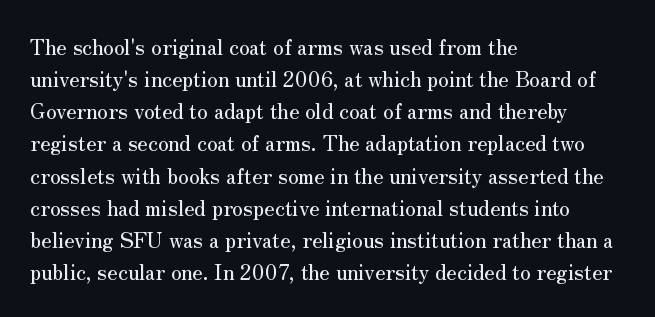
The image shows 21 px text type, upright; set left-aligned, normal line spacing (1.53x), normal letter spacing, not underlined.
